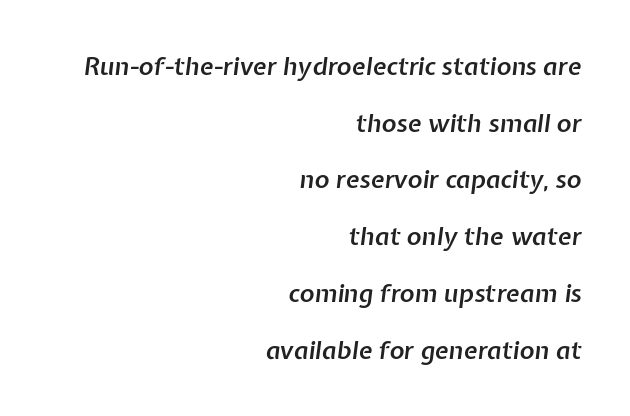
How heavy is the stroke? Medium-heavy — a semibold, shy of bold. How are the letters spaced? Ordinarily, with no added tracking. Each new line begins a long way beneath the previous one. Tall strokes in this sample are angled rather than plumb. Check under the words: just untouched page.
